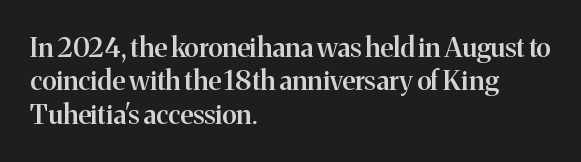
The image shows 27 px text type, upright; set left-aligned, line spacing 1.24x, normal letter spacing, not underlined.
